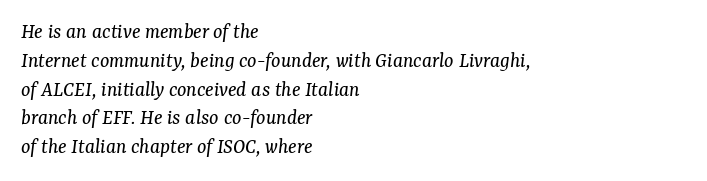
Successive baselines arrive at the customary interval. Where is the straight margin? On the left. Check under the words: just untouched page. Weight: regular or lighter.
